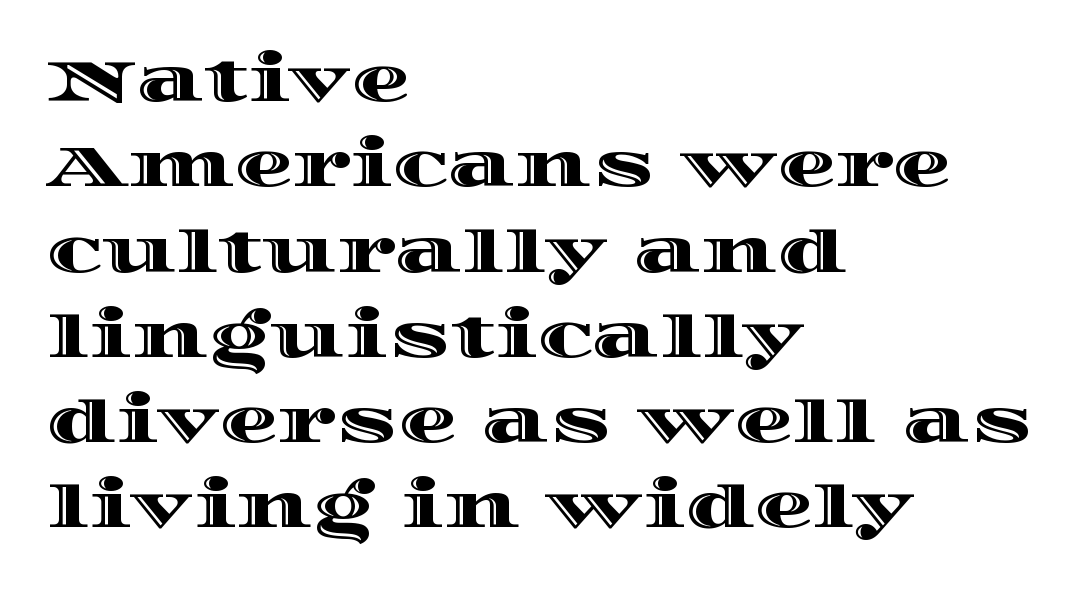
{"italic": "no", "width": "wide", "x_height": "large", "monospaced": "no", "underline": "no", "align": "left", "line_spacing": "normal", "line_spacing_ratio": 1.47, "letter_spacing": "normal", "letter_spacing_em": 0.0, "glyph_px": 58}
